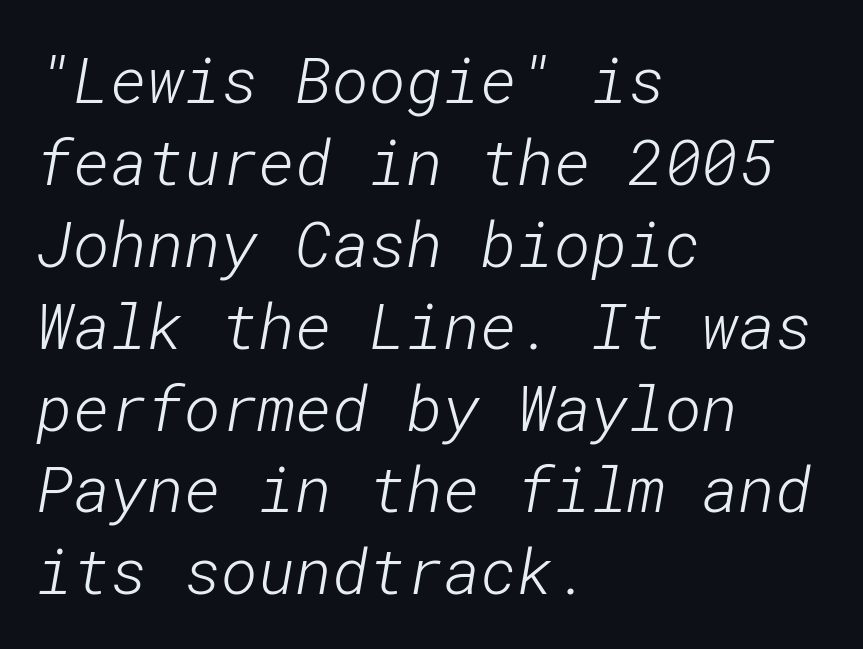
{"serif": "no", "bold": "no", "weight": "light", "width": "normal", "stroke_contrast": "low", "x_height": "medium", "underline": "no", "align": "left", "line_spacing": "normal", "line_spacing_ratio": 1.3, "letter_spacing": "normal", "letter_spacing_em": 0.0, "glyph_px": 63}
